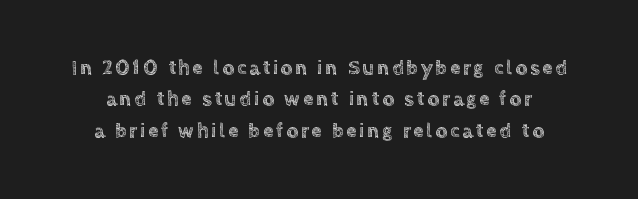
{"italic": "no", "underline": "no", "line_spacing": "normal", "line_spacing_ratio": 1.5, "glyph_px": 21}
